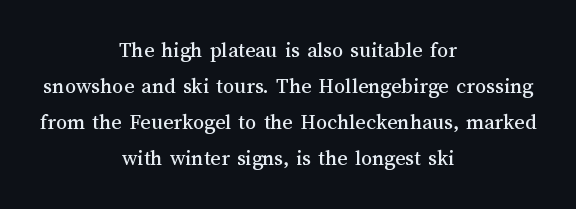
{"italic": "no", "underline": "no", "align": "center", "line_spacing": "normal", "line_spacing_ratio": 1.63, "letter_spacing": "normal", "letter_spacing_em": 0.0, "glyph_px": 22}
